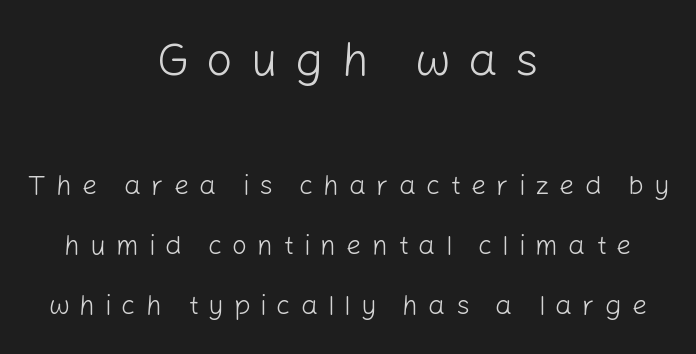
{"serif": "no", "italic": "no", "bold": "no", "weight": "light", "width": "normal", "stroke_contrast": "low", "x_height": "medium", "monospaced": "no", "underline": "no", "align": "center", "line_spacing": "loose", "line_spacing_ratio": 2.21, "letter_spacing": "wide", "letter_spacing_em": 0.37, "larger_block": "first", "size_ratio": 1.74, "glyph_px": 47}
